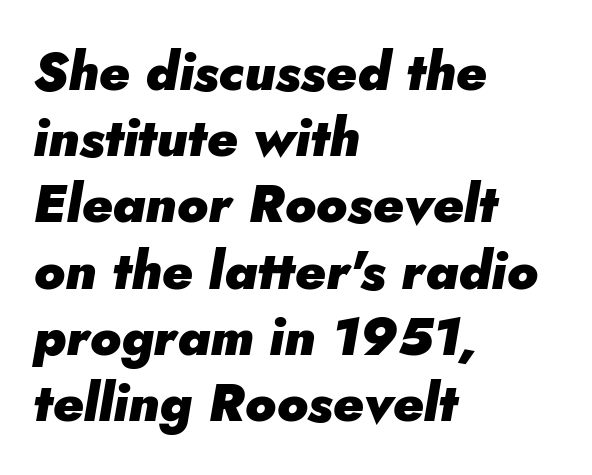
Q: Is the text bold? A: Yes.
Q: Is the text italic (slanted)? A: Yes, it leans right by about 5 degrees.
Q: Is the text underlined? A: No.
Q: How is the paragraph aligned? A: Left-aligned.
Q: Is the spacing between letters normal or unusually wide? A: Normal.
Q: Is the spacing between lines tight, normal or loose? A: Normal.
Q: Width (condensed, normal, or wide)? A: Normal.
Q: Stroke contrast? A: Low.
Q: x-height? A: Small.
Q: Monospaced? A: No.
